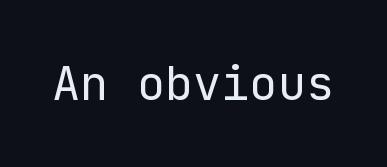
The image shows 47 px regular-weight sans-serif type, upright; set normal letter spacing, not underlined; low stroke contrast and a medium x-height.
